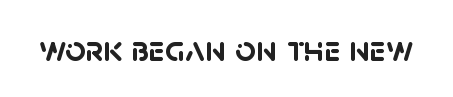
The image shows 36 px semibold sans-serif type; set normal letter spacing, not underlined; low stroke contrast and a large x-height.
